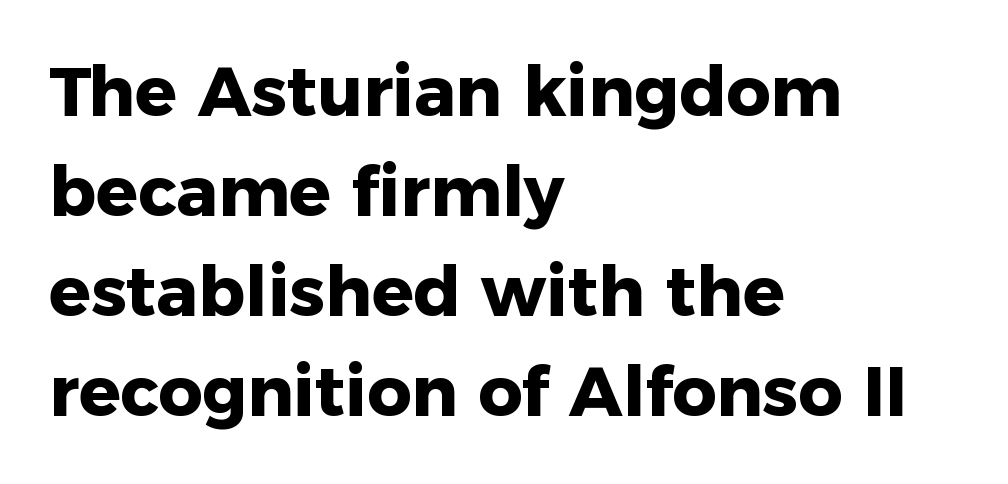
Q: Is the text bold? A: Yes.
Q: Is the text italic (slanted)? A: No, it is upright.
Q: Is the typeface a serif or a sans-serif typeface? A: Sans-serif.
Q: Is the text underlined? A: No.
Q: How is the paragraph aligned? A: Left-aligned.
Q: Is the spacing between letters normal or unusually wide? A: Normal.
Q: Is the spacing between lines tight, normal or loose? A: Normal.
Q: Width (condensed, normal, or wide)? A: Normal.
Q: Stroke contrast? A: Low.
Q: x-height? A: Medium.
Q: Monospaced? A: No.
